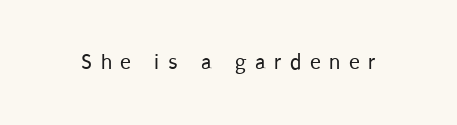
{"italic": "no", "bold": "no", "underline": "no", "letter_spacing": "wide", "letter_spacing_em": 0.39, "glyph_px": 22}
